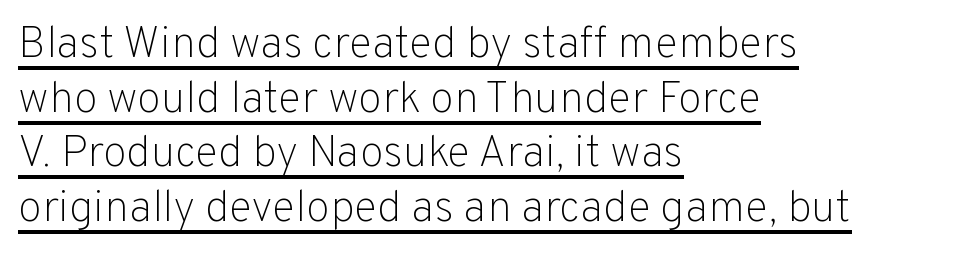
The image shows 44 px light sans-serif type, upright; set left-aligned, line spacing 1.24x, normal letter spacing, underlined; low stroke contrast and a medium x-height.
